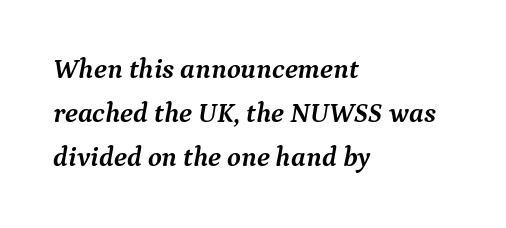
Caption: multi-line text, flush left, ragged right. Tracking here is standard; glyphs follow each other at the usual distance. Normally led — the rows are evenly, conventionally spaced. In terms of letterform style, serifs are clearly present.
